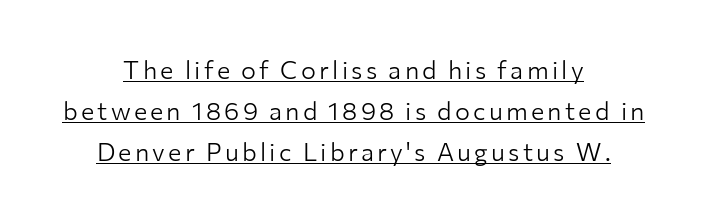
This sample uses an upright cut, with every glyph sitting square on the baseline. The typesetting does not lean heavy: it is not bold. The leading is moderate, giving the passage an even texture. Glance below the letters and you will spot a drawn line. A student would call this center alignment; a typographer would say set centered.
